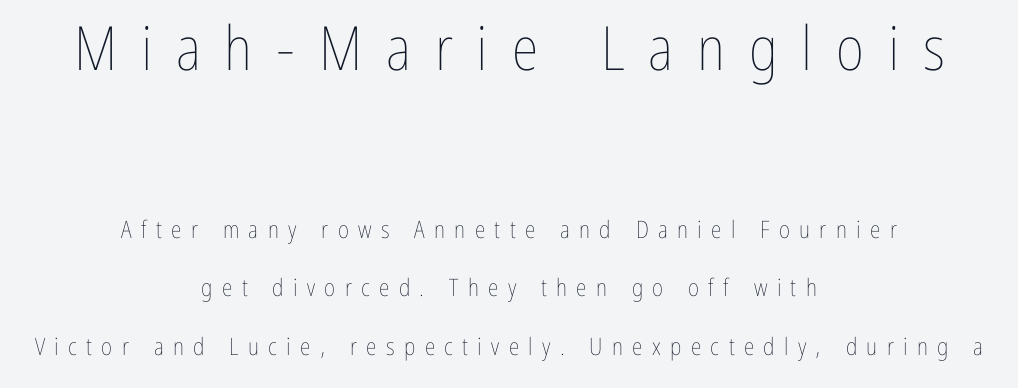
The horizontal fit of the characters is loose and conspicuously gappy. Weight: not bold — regular or lighter. Italic: no, the glyphs are upright roman. Compared with a flush-left layout, this one balances lines on the center instead.
